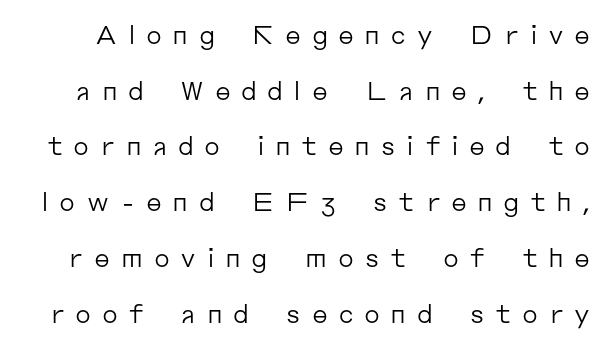
The image shows 25 px text type, upright; set loose line spacing (2.23x), unusually wide letter spacing (+0.41 em), not underlined.
